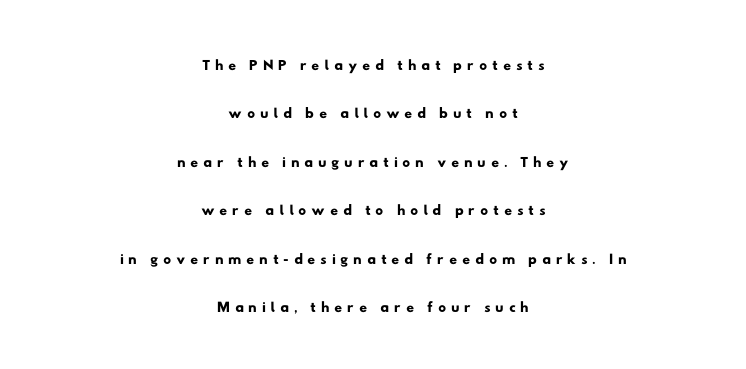
{"underline": "no", "align": "center", "line_spacing": "loose", "line_spacing_ratio": 2.2, "letter_spacing": "wide", "letter_spacing_em": 0.21, "glyph_px": 22}
